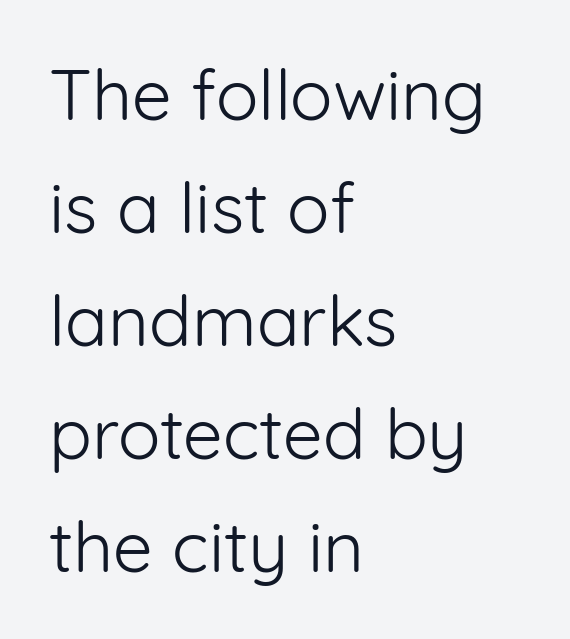
{"serif": "no", "italic": "no", "bold": "no", "weight": "light", "width": "normal", "stroke_contrast": "low", "x_height": "medium", "monospaced": "no", "underline": "no", "align": "left", "line_spacing": "normal", "line_spacing_ratio": 1.59, "letter_spacing": "normal", "letter_spacing_em": 0.0, "glyph_px": 71}
